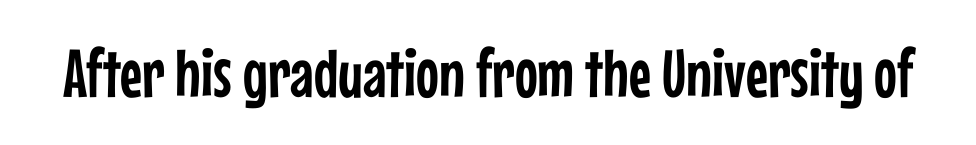
Q: Is the text italic (slanted)? A: No, it is upright.
Q: Is the typeface a serif or a sans-serif typeface? A: Sans-serif.
Q: Is the text underlined? A: No.
Q: Is the spacing between letters normal or unusually wide? A: Normal.
Q: Width (condensed, normal, or wide)? A: Condensed.
Q: Stroke contrast? A: Low.
Q: x-height? A: Medium.
Q: Monospaced? A: No.
